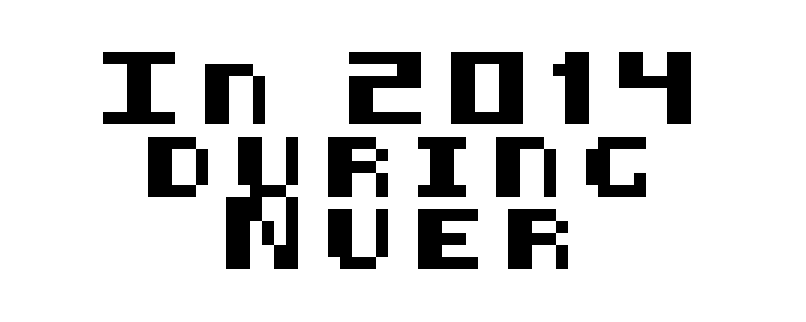
Q: Is the text italic (slanted)? A: No, it is upright.
Q: Is the typeface a serif or a sans-serif typeface? A: Sans-serif.
Q: Is the text underlined? A: No.
Q: How is the paragraph aligned? A: Centered.
Q: Is the spacing between letters normal or unusually wide? A: Unusually wide.
Q: Width (condensed, normal, or wide)? A: Normal.
Q: Stroke contrast? A: Medium.
Q: x-height? A: Large.
